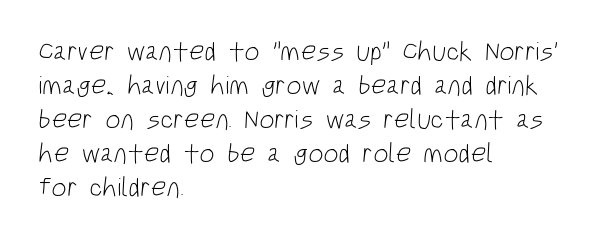
The lines sit at an ordinary, default distance from one another. Nothing heavy about these letters — not bold at all. Underlining? Definitely not there. Left-aligned paragraph, ragged on the right.
